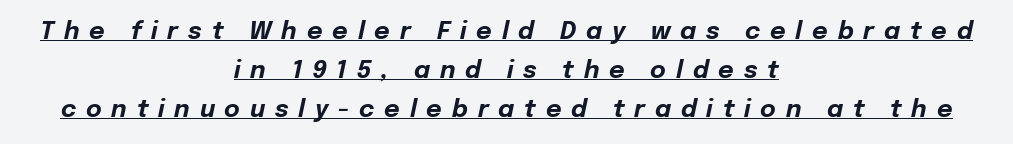
{"italic": "yes", "lean": "right", "slant_degrees": 12, "bold": "yes", "underline": "yes", "align": "center", "line_spacing": "normal", "line_spacing_ratio": 1.63, "letter_spacing": "wide", "letter_spacing_em": 0.41, "glyph_px": 24}
